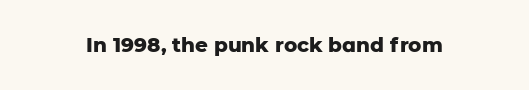
{"italic": "no", "bold": "yes", "underline": "no", "letter_spacing": "normal", "letter_spacing_em": 0.0, "glyph_px": 20}
